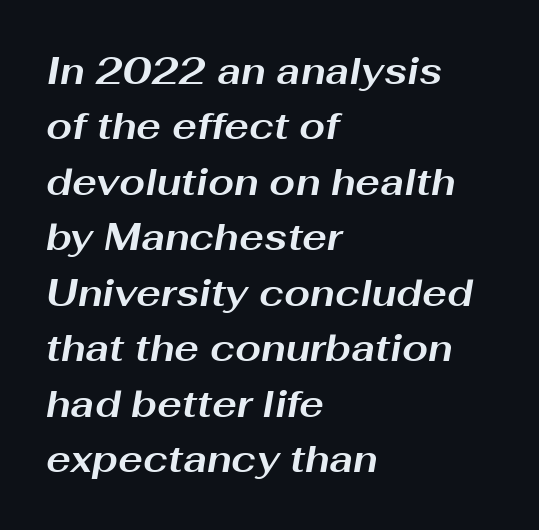
The image shows 37 px bold, wide type, italic (leaning right); set left-aligned, normal line spacing (1.5x), normal letter spacing, not underlined; medium stroke contrast and a medium x-height.
